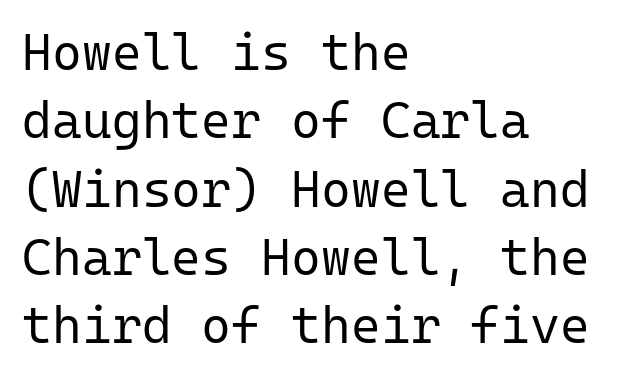
Q: Is the text bold? A: No.
Q: Is the text italic (slanted)? A: No, it is upright.
Q: Is the typeface a serif or a sans-serif typeface? A: Sans-serif.
Q: Is the text underlined? A: No.
Q: How is the paragraph aligned? A: Left-aligned.
Q: Is the spacing between letters normal or unusually wide? A: Normal.
Q: Is the spacing between lines tight, normal or loose? A: Normal.
Q: Width (condensed, normal, or wide)? A: Normal.
Q: Stroke contrast? A: Low.
Q: x-height? A: Medium.
Q: Monospaced? A: Yes.
